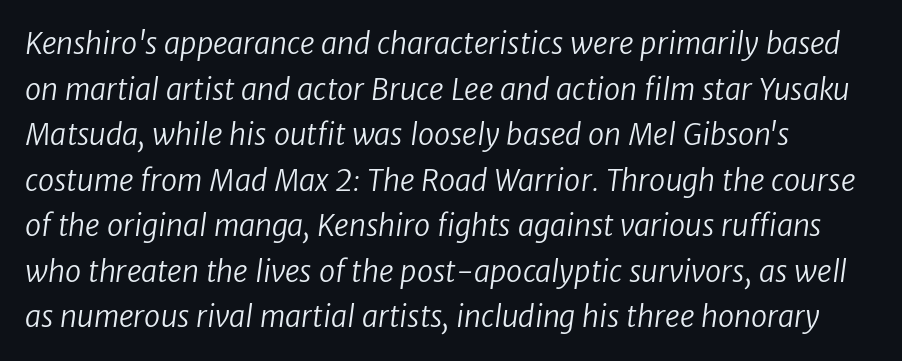
The image shows 29 px regular-weight sans-serif type; set left-aligned, normal line spacing (1.57x), normal letter spacing, not underlined; low stroke contrast and a medium x-height.
